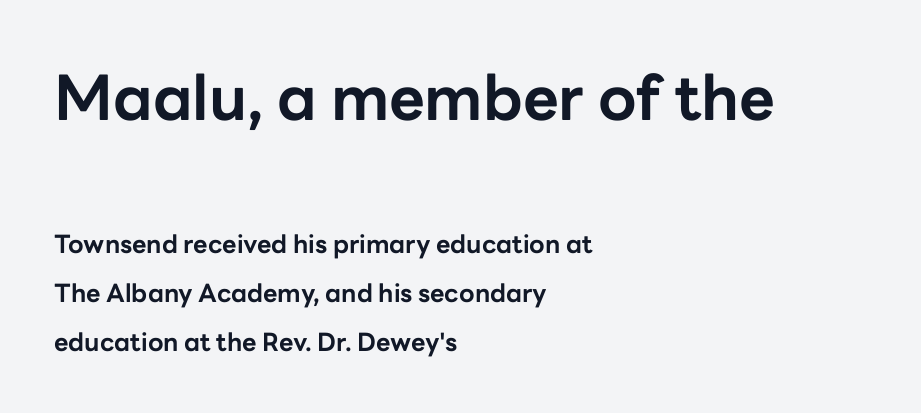
The first block has been scaled up relative to the second. The glyphs in this specimen are sans serif. Heft: maximum for text — a bold. A bare baseline throughout the passage. The face used here is proportionally spaced, like ordinary book or web type. Between one letter and the next there's only the usual sliver of space.
